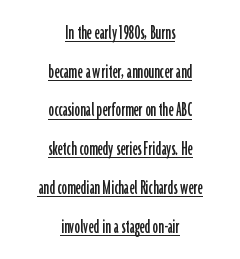
The image shows 22 px text type, upright; set centered, line spacing 1.76x, normal letter spacing, underlined.
